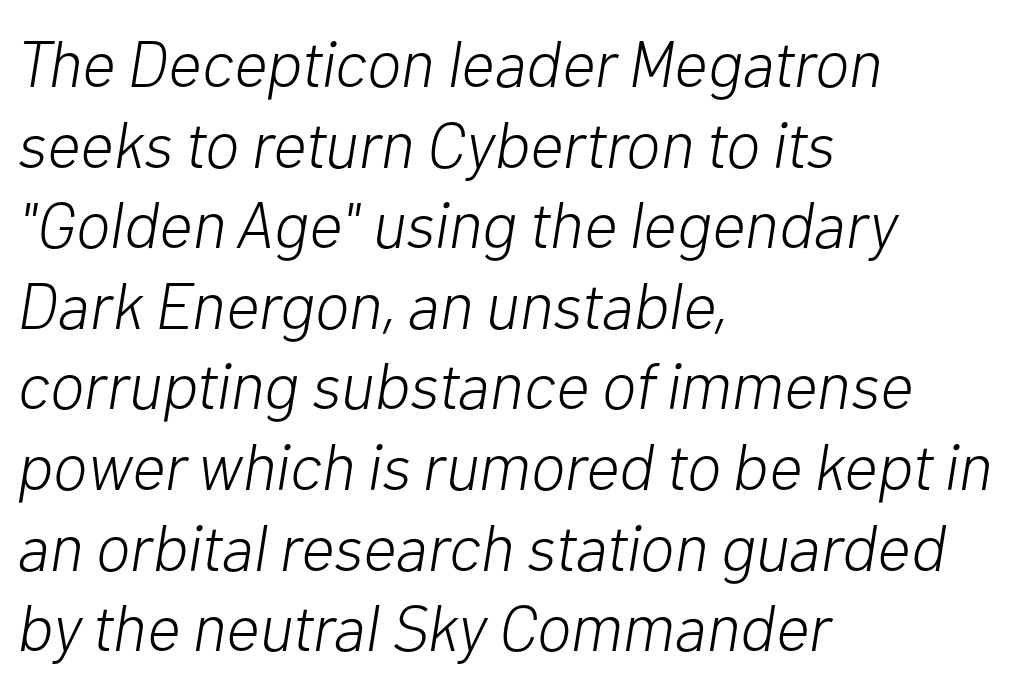
The image shows 65 px light type, italic (leaning right); set left-aligned, line spacing 1.24x, normal letter spacing, not underlined; low stroke contrast and a medium x-height.
